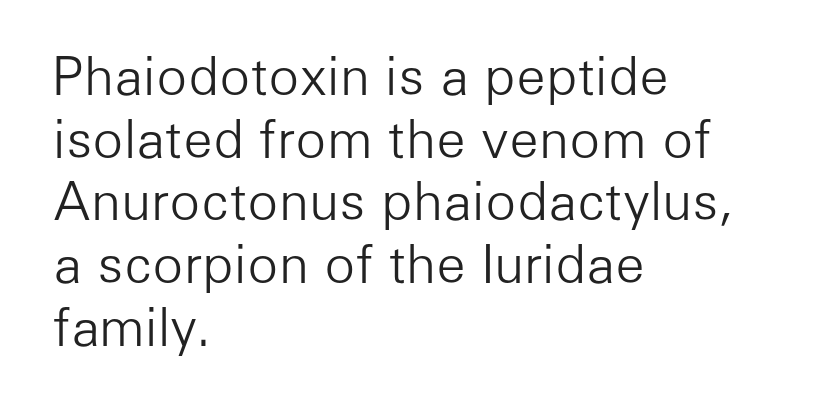
Check the space under the baseline: it is left empty. Weight class: somewhere from thin through regular. Notice how the passage keeps a crisp vertical edge on the left only. Italic: no, the glyphs are upright roman. This sample has the flowing, uneven cadence of proportional lettering.
